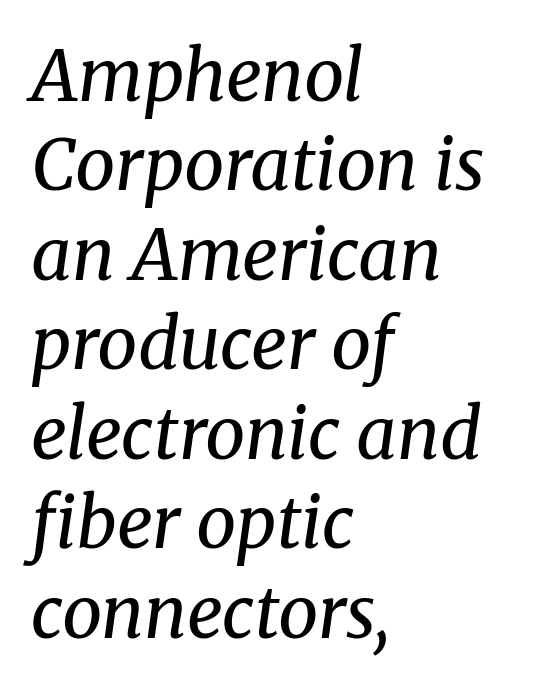
The image shows 71 px regular-weight serif type, italic (leaning right); set left-aligned, normal line spacing (1.26x), normal letter spacing, not underlined; medium stroke contrast and a medium x-height.
